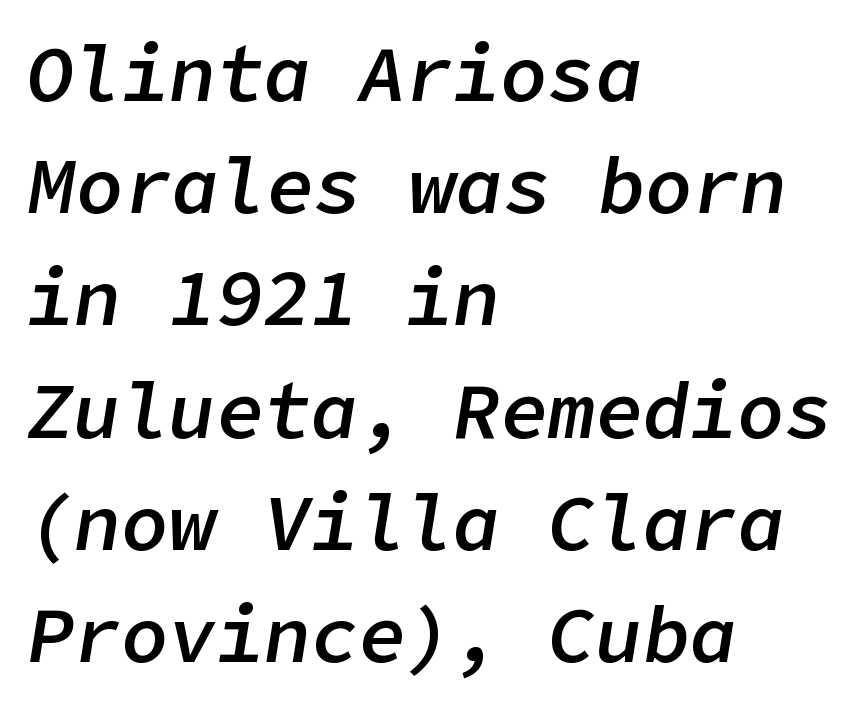
Q: Is the text bold? A: Semi-bold.
Q: Is the text italic (slanted)? A: Yes, it leans right by about 9 degrees.
Q: Is the text underlined? A: No.
Q: How is the paragraph aligned? A: Left-aligned.
Q: Is the spacing between letters normal or unusually wide? A: Normal.
Q: Is the spacing between lines tight, normal or loose? A: Normal.
Q: Width (condensed, normal, or wide)? A: Normal.
Q: Stroke contrast? A: Low.
Q: x-height? A: Medium.
